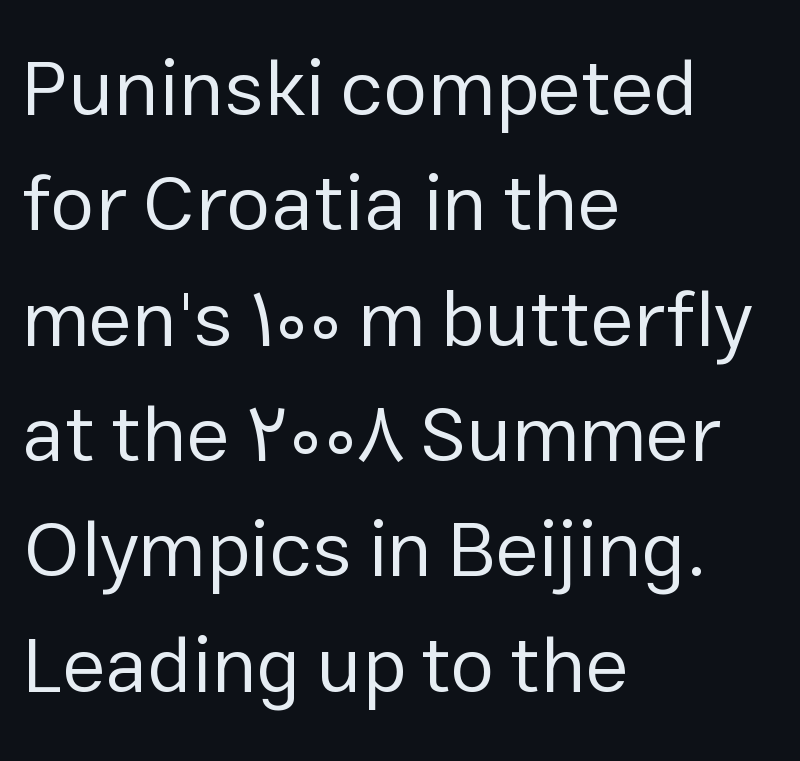
Q: Is the text bold? A: No.
Q: Is the text italic (slanted)? A: No, it is upright.
Q: Is the typeface a serif or a sans-serif typeface? A: Sans-serif.
Q: Is the text underlined? A: No.
Q: How is the paragraph aligned? A: Left-aligned.
Q: Is the spacing between letters normal or unusually wide? A: Normal.
Q: Is the spacing between lines tight, normal or loose? A: Normal.
Q: Width (condensed, normal, or wide)? A: Normal.
Q: Stroke contrast? A: Low.
Q: x-height? A: Medium.
Q: Monospaced? A: No.
